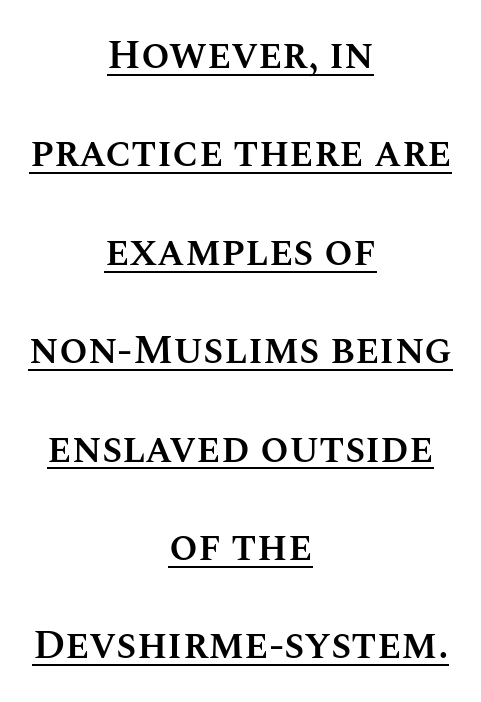
{"italic": "no", "bold": "semi", "weight": "semibold", "width": "normal", "stroke_contrast": "medium", "x_height": "large", "monospaced": "no", "underline": "yes", "align": "center", "line_spacing": "loose", "line_spacing_ratio": 2.4, "letter_spacing": "normal", "letter_spacing_em": 0.0, "glyph_px": 41}
